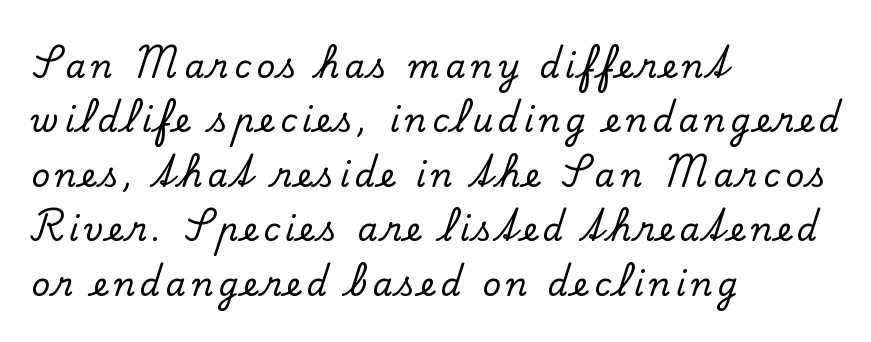
The image shows 32 px serif type; set left-aligned, normal line spacing (1.7x), not underlined; low stroke contrast and a small x-height.
